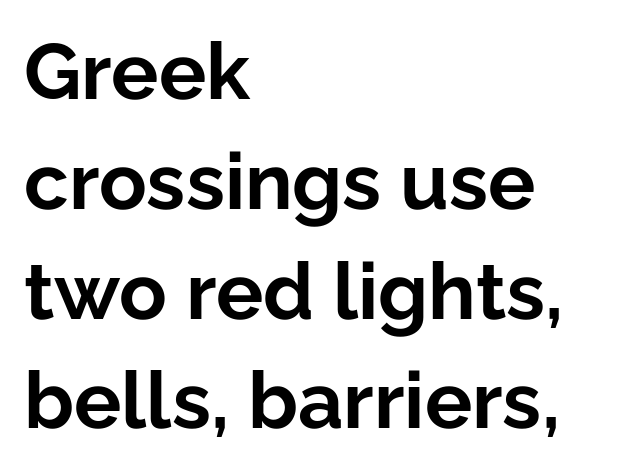
{"serif": "no", "italic": "no", "bold": "yes", "weight": "bold", "width": "normal", "stroke_contrast": "low", "x_height": "medium", "monospaced": "no", "underline": "no", "align": "left", "line_spacing": "normal", "line_spacing_ratio": 1.39, "letter_spacing": "normal", "letter_spacing_em": 0.0, "glyph_px": 79}
